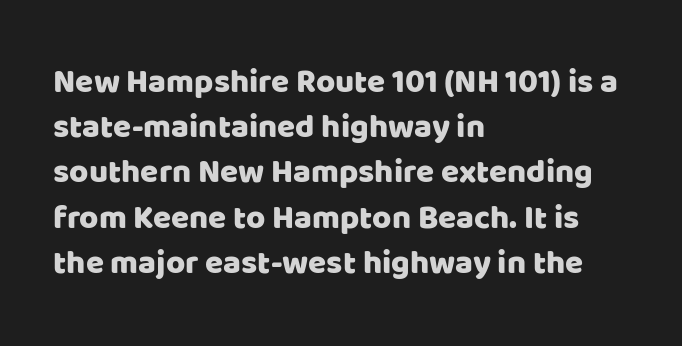
Each row of text sits above clean, open space. The type is set solid horizontally, with unmodified tracking. Reading down the block, your eye returns to a fixed left position each line. Looks like regular typesetting: each glyph gets only the width it needs. Serifs: no, the terminals of the letterforms are clean.
